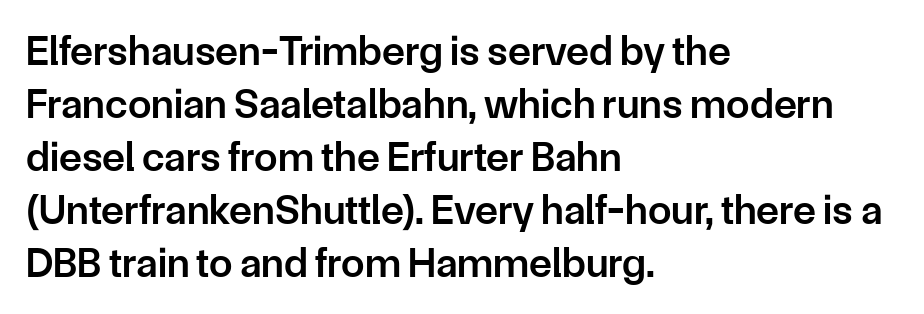
The image shows 42 px semibold sans-serif type, upright; set left-aligned, normal line spacing (1.26x), normal letter spacing, not underlined; low stroke contrast and a medium x-height.
